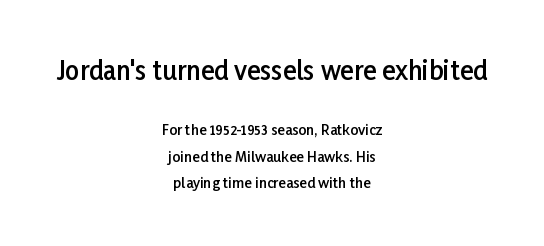
Q: Is the text bold? A: Semi-bold.
Q: Is the text italic (slanted)? A: No, it is upright.
Q: Is the text underlined? A: No.
Q: How is the paragraph aligned? A: Centered.
Q: Is the spacing between letters normal or unusually wide? A: Normal.
Q: Which block of text is set in a larger size, the first (top) or the second (bottom)? A: The first (top) one.
